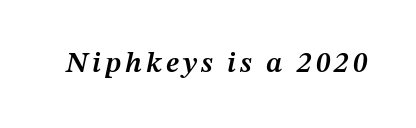
{"italic": "yes", "lean": "right", "slant_degrees": 12, "bold": "semi", "weight": "semibold", "width": "normal", "stroke_contrast": "medium", "x_height": "medium", "monospaced": "no", "underline": "no", "glyph_px": 29}
